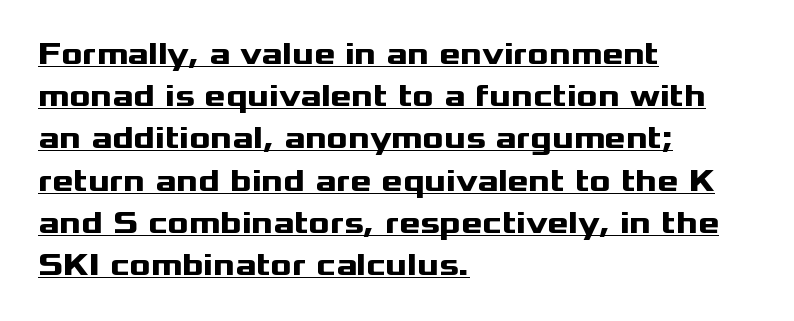
The image shows 32 px heavy, wide sans-serif type, upright; set left-aligned, normal line spacing (1.32x), normal letter spacing, underlined; medium stroke contrast and a medium x-height.
